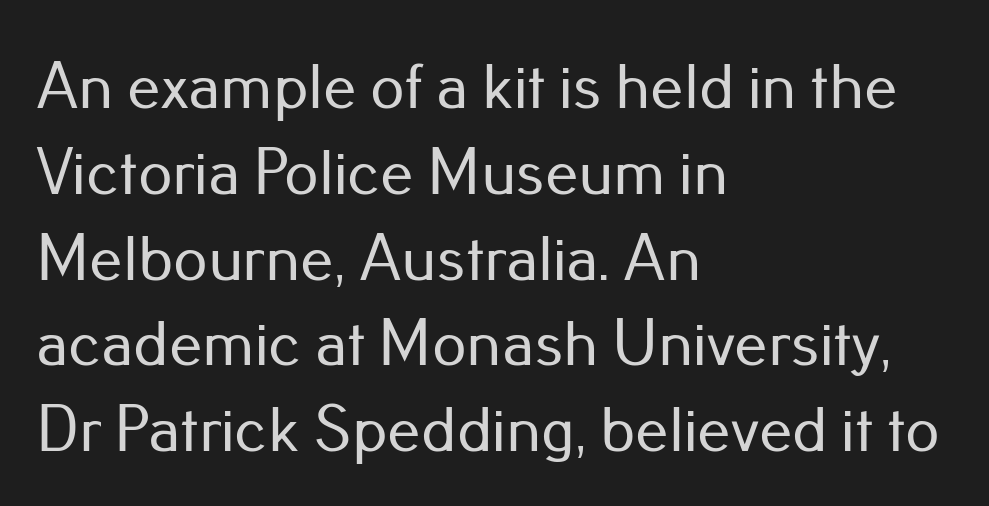
Q: Is the text italic (slanted)? A: No, it is upright.
Q: Is the typeface a serif or a sans-serif typeface? A: Sans-serif.
Q: Is the text underlined? A: No.
Q: How is the paragraph aligned? A: Left-aligned.
Q: Is the spacing between letters normal or unusually wide? A: Normal.
Q: Is the spacing between lines tight, normal or loose? A: Normal.
Q: Width (condensed, normal, or wide)? A: Normal.
Q: Stroke contrast? A: Low.
Q: x-height? A: Small.
Q: Monospaced? A: No.
